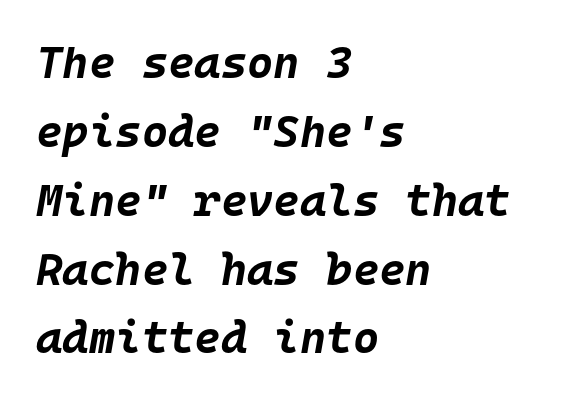
The image shows 45 px bold type, italic (leaning right), monospaced; set left-aligned, normal line spacing (1.53x), normal letter spacing, not underlined; low stroke contrast and a large x-height.
